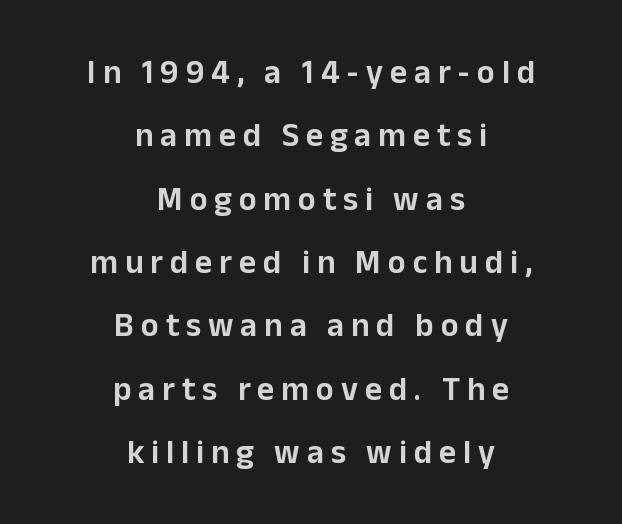
Q: Is the text italic (slanted)? A: No, it is upright.
Q: Is the typeface a serif or a sans-serif typeface? A: Sans-serif.
Q: Is the text underlined? A: No.
Q: How is the paragraph aligned? A: Centered.
Q: Is the spacing between letters normal or unusually wide? A: Unusually wide.
Q: Is the spacing between lines tight, normal or loose? A: Loose.
Q: Width (condensed, normal, or wide)? A: Normal.
Q: Stroke contrast? A: Low.
Q: x-height? A: Medium.
Q: Monospaced? A: No.
